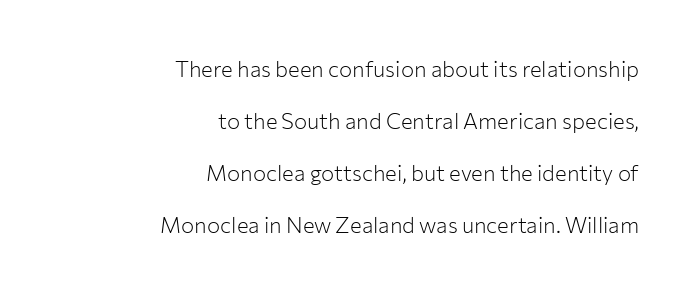
The image shows 22 px text type, upright; set right-aligned, loose line spacing (2.36x), normal letter spacing, not underlined.
